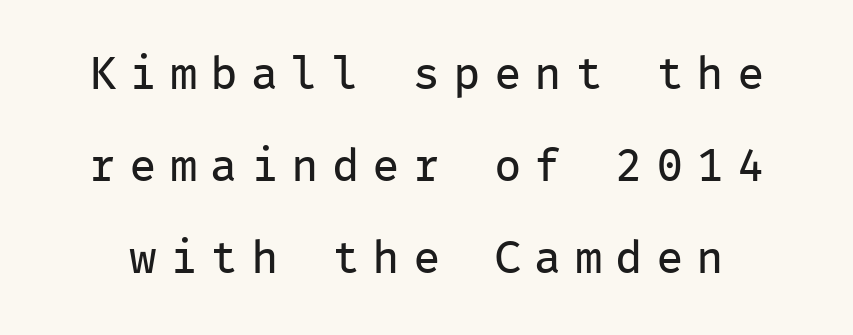
{"serif": "no", "italic": "no", "bold": "no", "weight": "regular", "width": "normal", "stroke_contrast": "low", "x_height": "medium", "monospaced": "yes", "underline": "no", "line_spacing": "loose", "line_spacing_ratio": 2.0, "letter_spacing": "wide", "letter_spacing_em": 0.28, "glyph_px": 46}
